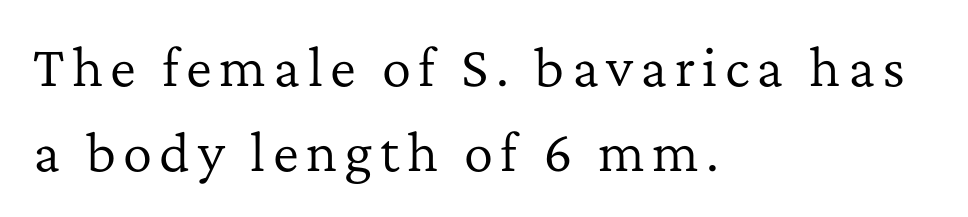
Q: Is the text bold? A: No.
Q: Is the text italic (slanted)? A: No, it is upright.
Q: Is the typeface a serif or a sans-serif typeface? A: Serif.
Q: Is the text underlined? A: No.
Q: How is the paragraph aligned? A: Left-aligned.
Q: Width (condensed, normal, or wide)? A: Normal.
Q: Stroke contrast? A: Low.
Q: x-height? A: Medium.
Q: Monospaced? A: No.
